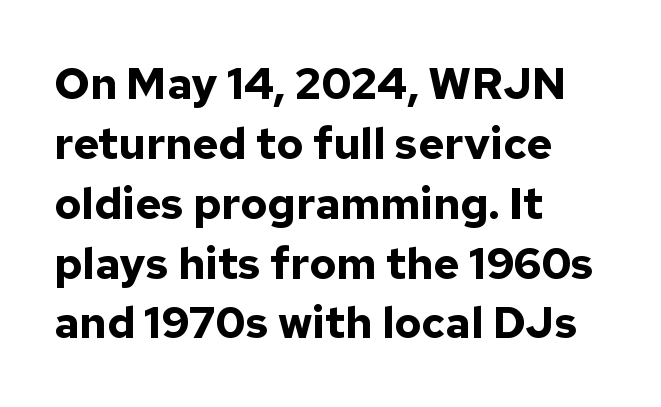
Evenly set lines give the paragraph a standard silhouette. A bare baseline throughout the passage. Here the glyphs are tracked normally, forming tight word shapes. When letters stand straight like this, we call the style roman or upright. The paragraph shown leans on its left margin.
